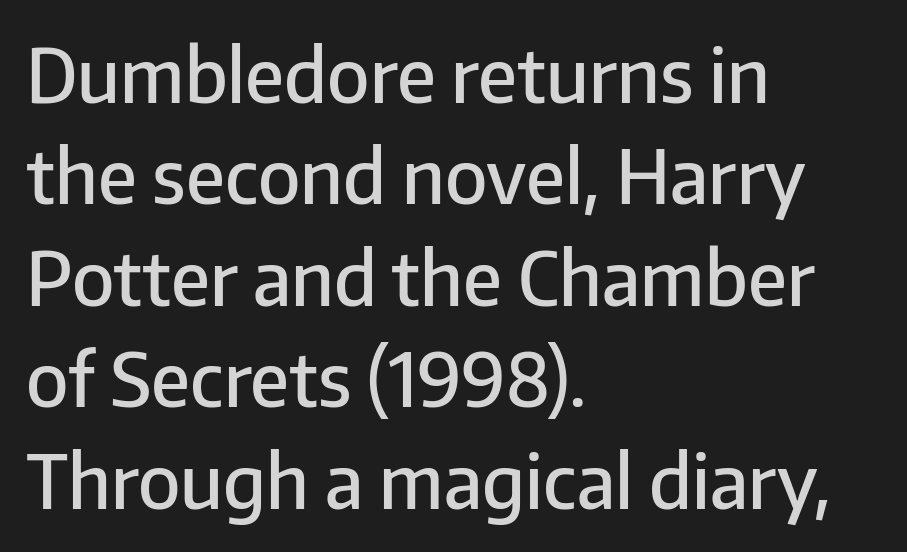
Q: Is the text bold? A: Semi-bold.
Q: Is the text italic (slanted)? A: No, it is upright.
Q: Is the typeface a serif or a sans-serif typeface? A: Sans-serif.
Q: Is the text underlined? A: No.
Q: How is the paragraph aligned? A: Left-aligned.
Q: Is the spacing between letters normal or unusually wide? A: Normal.
Q: Is the spacing between lines tight, normal or loose? A: Normal.
Q: Width (condensed, normal, or wide)? A: Normal.
Q: Stroke contrast? A: Low.
Q: x-height? A: Medium.
Q: Monospaced? A: No.
